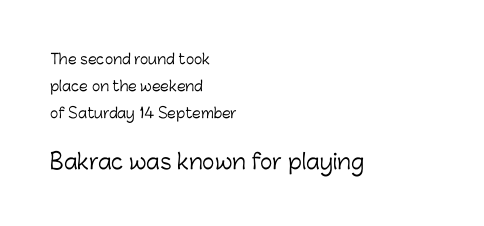
{"italic": "no", "bold": "no", "underline": "no", "align": "left", "line_spacing": "loose", "line_spacing_ratio": 1.94, "letter_spacing": "normal", "letter_spacing_em": 0.0, "larger_block": "second", "size_ratio": 1.5, "glyph_px": 21}
